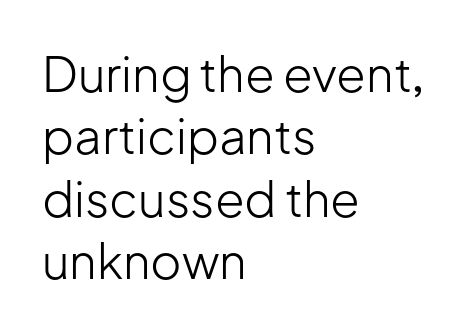
{"serif": "no", "italic": "no", "bold": "no", "weight": "light", "width": "normal", "stroke_contrast": "low", "x_height": "medium", "monospaced": "no", "underline": "no", "align": "left", "line_spacing": "normal", "line_spacing_ratio": 1.3, "letter_spacing": "normal", "letter_spacing_em": 0.0, "glyph_px": 48}
